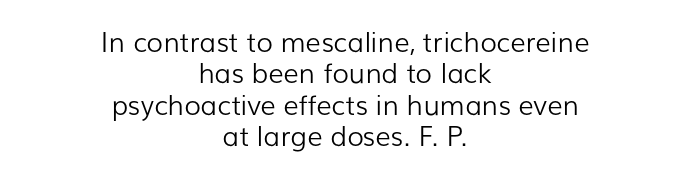
{"italic": "no", "bold": "no", "underline": "no", "align": "center", "line_spacing_ratio": 1.16, "letter_spacing": "normal", "letter_spacing_em": 0.0, "glyph_px": 27}
